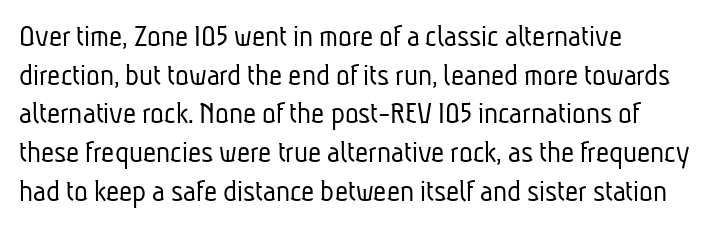
The image shows 32 px light, condensed sans-serif type; set left-aligned, line spacing 1.21x, normal letter spacing, not underlined; low stroke contrast and a medium x-height.
